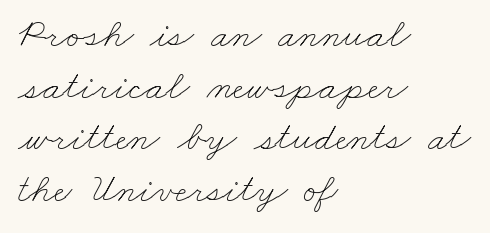
What's the leading like? Ordinary, nothing unusual. Character widths vary here, with narrow letters taking less room than wide ones. Weight: not bold — regular or lighter. Honestly, there is no underline to notice here at all.
